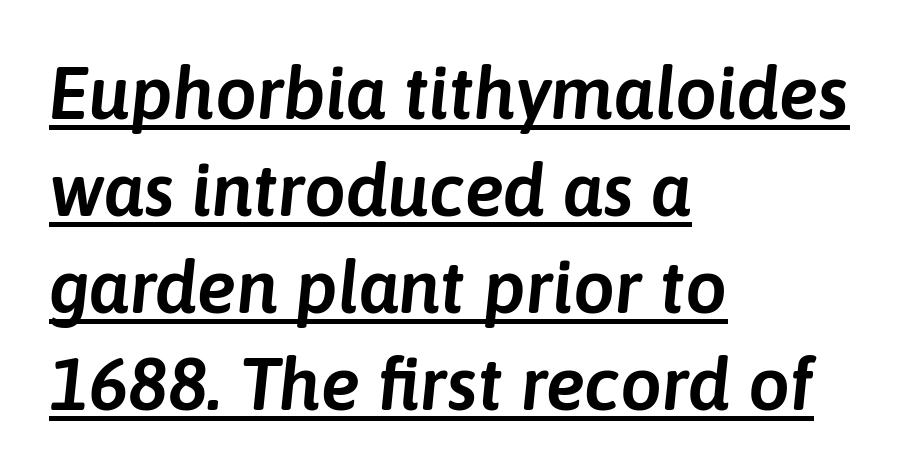
{"italic": "yes", "lean": "right", "slant_degrees": 6, "width": "normal", "stroke_contrast": "low", "x_height": "medium", "monospaced": "no", "underline": "yes", "align": "left", "line_spacing": "normal", "line_spacing_ratio": 1.31, "letter_spacing": "normal", "letter_spacing_em": 0.0, "glyph_px": 74}
